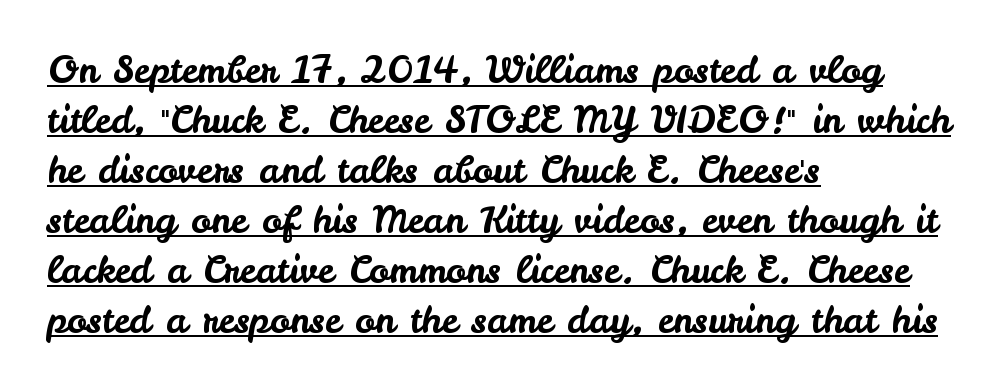
Q: Is the text italic (slanted)? A: Yes.
Q: Is the typeface a serif or a sans-serif typeface? A: Sans-serif.
Q: Is the text underlined? A: Yes.
Q: How is the paragraph aligned? A: Left-aligned.
Q: Is the spacing between letters normal or unusually wide? A: Normal.
Q: Is the spacing between lines tight, normal or loose? A: Normal.
Q: Width (condensed, normal, or wide)? A: Normal.
Q: Stroke contrast? A: Low.
Q: x-height? A: Small.
Q: Monospaced? A: No.
